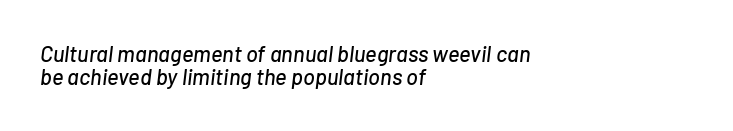
{"italic": "yes", "lean": "right", "slant_degrees": 7, "underline": "no", "align": "left", "line_spacing": "tight", "line_spacing_ratio": 1.06, "letter_spacing": "normal", "letter_spacing_em": 0.0, "glyph_px": 22}
